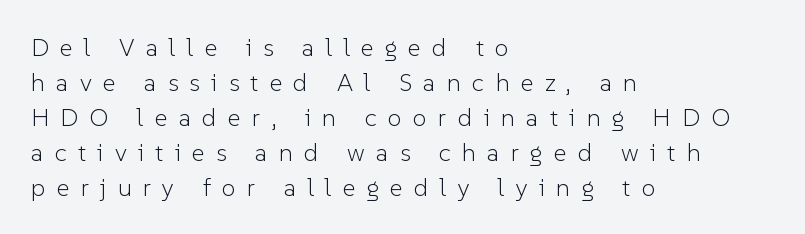
The image shows 25 px text type, upright; set left-aligned, normal line spacing (1.4x), unusually wide letter spacing (+0.45 em), not underlined.
